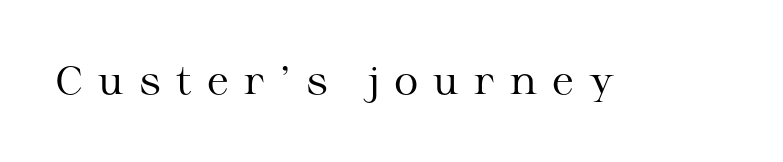
The image shows 38 px regular-weight, wide serif type, upright; set unusually wide letter spacing (+0.4 em), not underlined; medium stroke contrast and a medium x-height.
